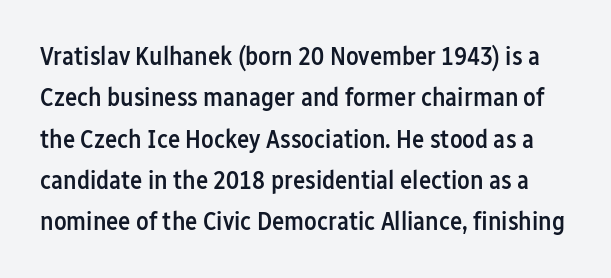
Each glyph is drawn with semibold strokes, heavier than normal yet not fully bold. You could call the tracking neutral — neither tight nor loose. These lines sit exactly where default settings would place them. Notice how the stems are strictly vertical — no italics here.
